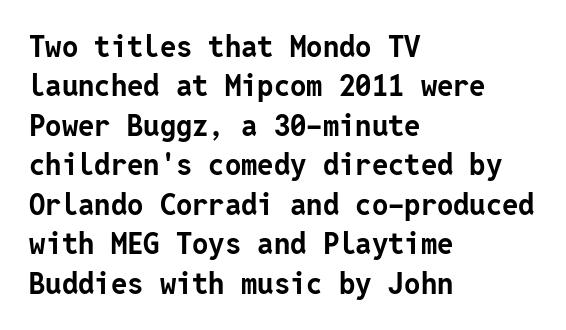
The image shows 29 px bold sans-serif type, upright; set left-aligned, normal line spacing (1.36x), normal letter spacing, not underlined; low stroke contrast and a medium x-height.
